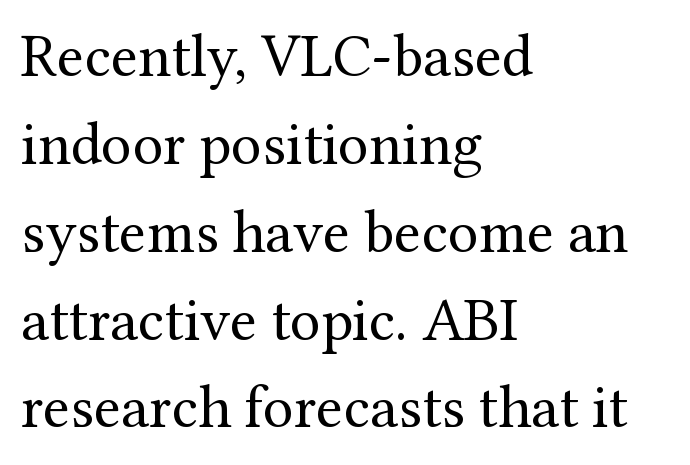
The strokes carry an ordinary text weight at most. The font's upright variant was chosen for this text. Observe the serifs anchoring each vertical stroke in this sample. Students, observe: this is what conventionally led text looks like. Any mark beneath the type? The region is blank.
